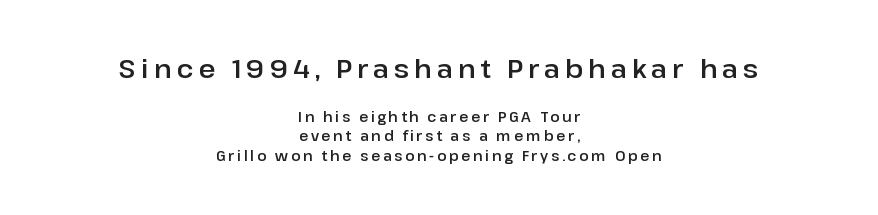
{"italic": "no", "underline": "no", "align": "center", "line_spacing": "normal", "line_spacing_ratio": 1.39, "larger_block": "first", "size_ratio": 1.86, "glyph_px": 26}
